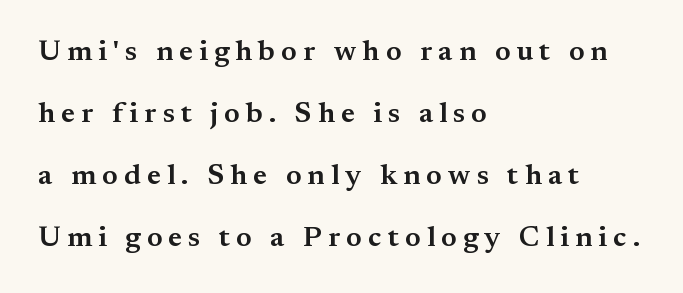
Alignment: flush left. Bare-footed words on every line. Notice how the stems are strictly vertical — no italics here. Its strokes are somewhat broadened, the hallmark of semibold type. Type style note: has serifs. The type is letterspaced generously, with wide tracking.
